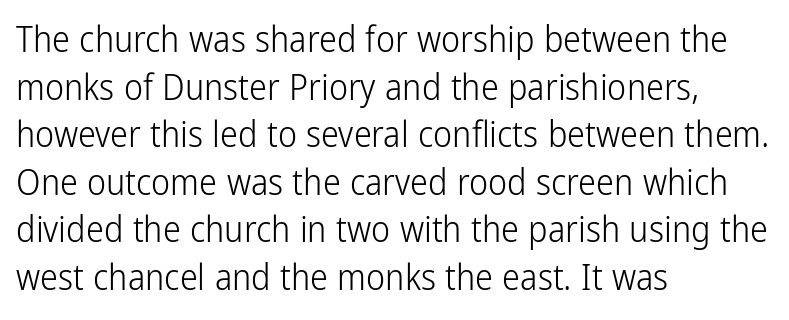
Q: Is the text bold? A: No.
Q: Is the text italic (slanted)? A: No, it is upright.
Q: Is the typeface a serif or a sans-serif typeface? A: Sans-serif.
Q: Is the text underlined? A: No.
Q: How is the paragraph aligned? A: Left-aligned.
Q: Is the spacing between letters normal or unusually wide? A: Normal.
Q: Is the spacing between lines tight, normal or loose? A: Normal.
Q: Width (condensed, normal, or wide)? A: Condensed.
Q: Stroke contrast? A: Low.
Q: x-height? A: Medium.
Q: Monospaced? A: No.
